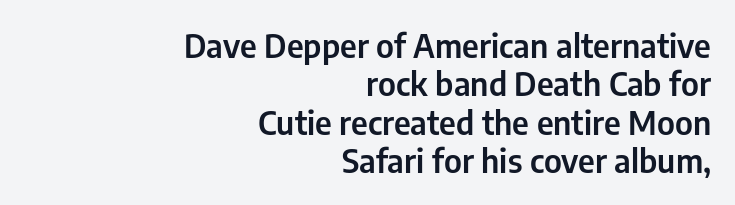
The image shows 33 px condensed sans-serif type, upright; set right-aligned, line spacing 1.16x, normal letter spacing, not underlined; low stroke contrast and a medium x-height.
